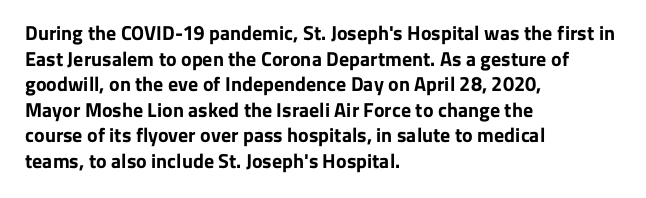
{"italic": "no", "bold": "yes", "underline": "no", "align": "left", "line_spacing": "normal", "line_spacing_ratio": 1.28, "letter_spacing": "normal", "letter_spacing_em": 0.0, "glyph_px": 20}
